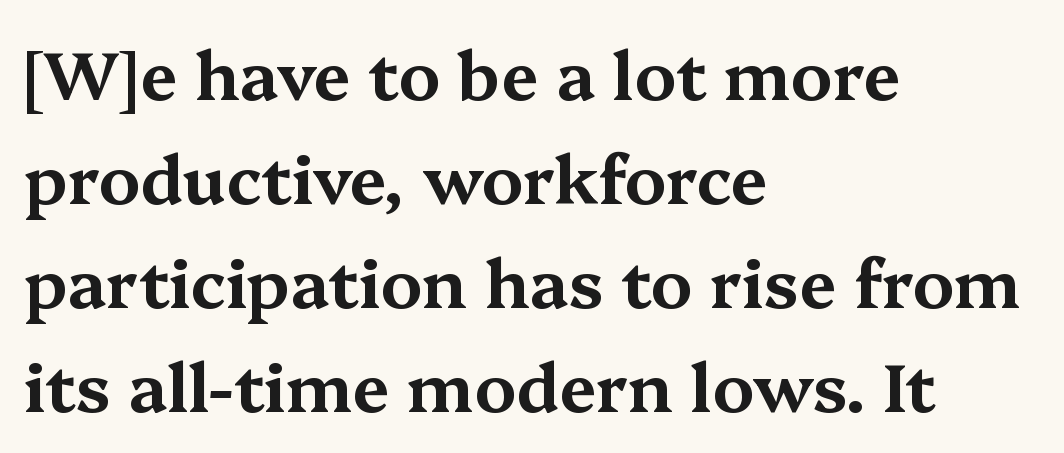
The image shows 67 px wide serif type, upright; set left-aligned, normal line spacing (1.55x), normal letter spacing, not underlined; medium stroke contrast and a medium x-height.
